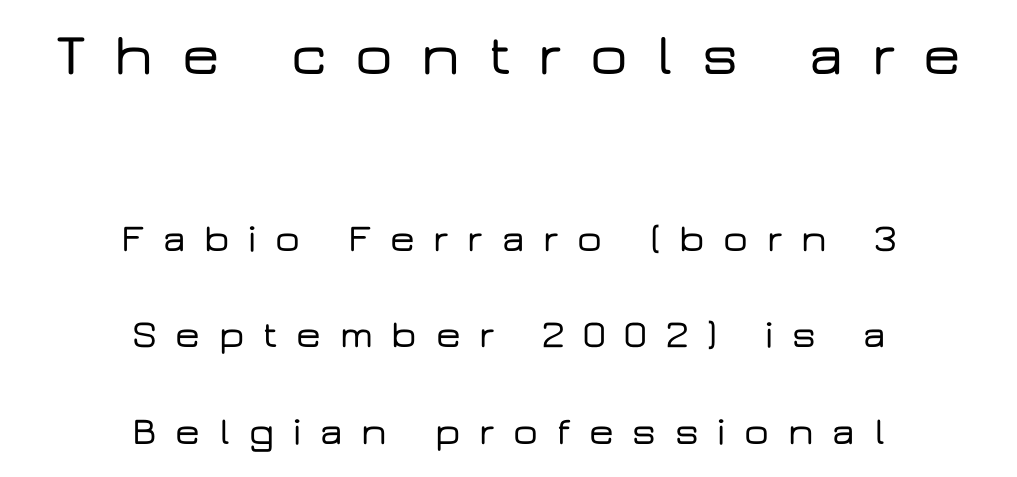
Between one letter and the next there's a generous, obvious gap. The face used here appears at its bigger size in the upper chunk. A typesetter would call this proportional, since set widths differ per character. The gap between lines stays unmarked. Leftover space on each line is divided equally before and after the words. Quick note: interline space is abundant.
